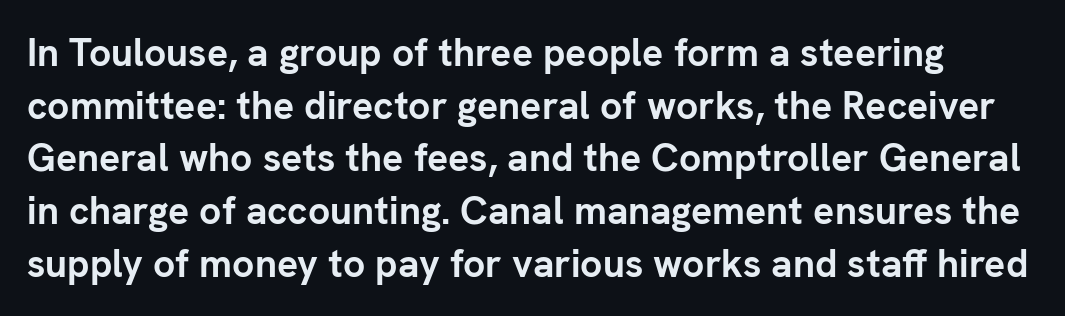
{"serif": "no", "italic": "no", "bold": "yes", "weight": "semibold", "width": "normal", "stroke_contrast": "low", "x_height": "medium", "monospaced": "no", "underline": "no", "line_spacing": "normal", "line_spacing_ratio": 1.35, "letter_spacing": "normal", "letter_spacing_em": 0.0, "glyph_px": 39}
